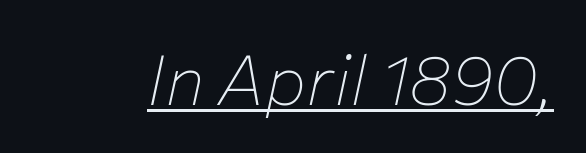
The image shows 70 px thin type, italic (leaning right); set normal letter spacing, underlined; low stroke contrast and a medium x-height.
